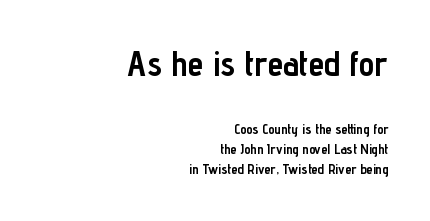
{"serif": "no", "italic": "no", "bold": "yes", "weight": "semibold", "width": "condensed", "stroke_contrast": "low", "x_height": "medium", "monospaced": "no", "underline": "no", "align": "right", "line_spacing": "normal", "line_spacing_ratio": 1.43, "letter_spacing": "normal", "letter_spacing_em": 0.0, "larger_block": "first", "size_ratio": 2.5, "glyph_px": 35}
